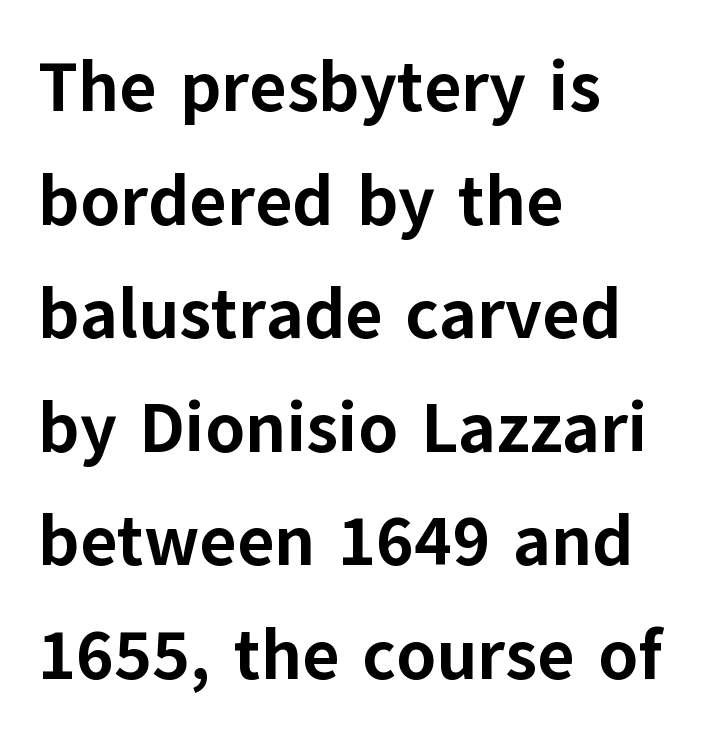
The image shows 71 px bold sans-serif type, upright; set left-aligned, normal line spacing (1.6x), normal letter spacing, not underlined; low stroke contrast and a medium x-height.
